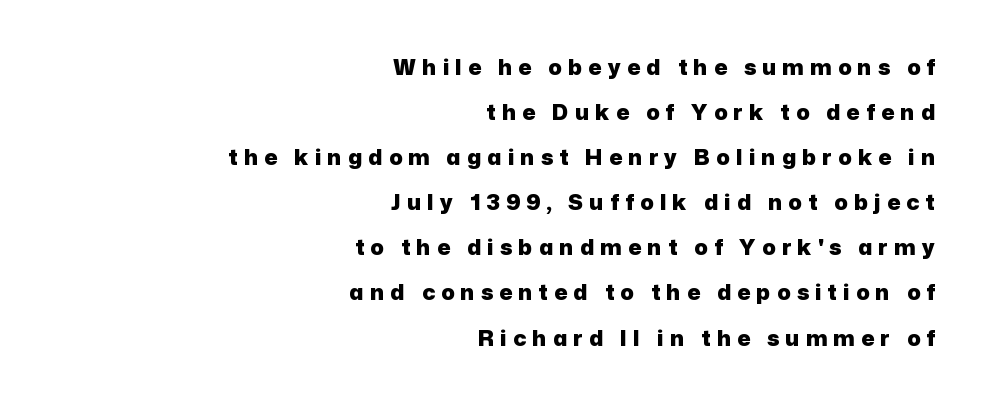
Beneath every word, the page is bare. Tracking here is generous; glyphs stand well apart from one another. Horizontally, the lines are justified to the trailing edge only. Horizontal bands of white between lines are thick stripes.
